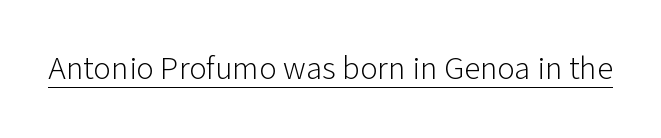
Q: Is the text bold? A: No.
Q: Is the text italic (slanted)? A: No, it is upright.
Q: Is the typeface a serif or a sans-serif typeface? A: Sans-serif.
Q: Is the text underlined? A: Yes.
Q: Is the spacing between letters normal or unusually wide? A: Normal.
Q: Width (condensed, normal, or wide)? A: Normal.
Q: Stroke contrast? A: Low.
Q: x-height? A: Medium.
Q: Monospaced? A: No.
